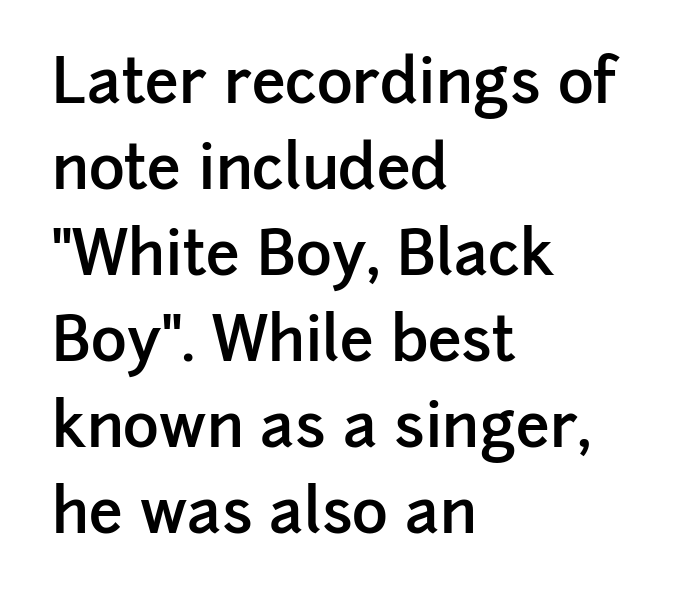
Unlike a traditional serif, this face leaves its strokes unadorned. Beneath every word, the page is bare. A typesetter would mark this as roman, not italic. Tracking here is standard; glyphs follow each other at the usual distance. Layout note: lines flush left. The rendering uses natural spacing where letterforms have individual widths.
